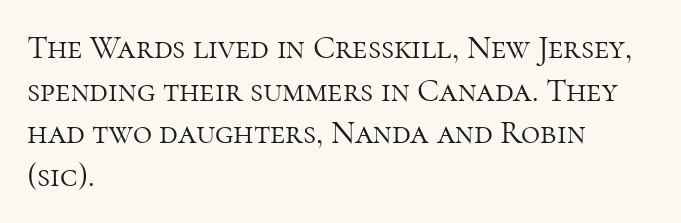
The image shows 33 px light serif type, upright; set left-aligned, normal line spacing (1.29x), normal letter spacing, not underlined; high stroke contrast and a medium x-height.
